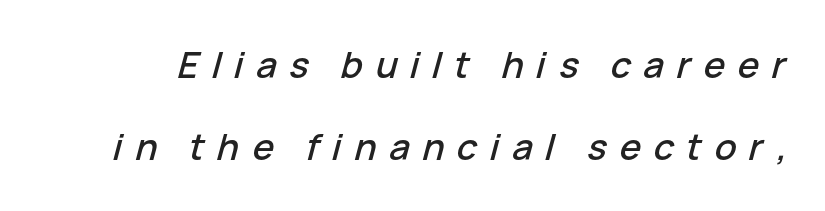
{"italic": "yes", "lean": "right", "slant_degrees": 15, "width": "normal", "stroke_contrast": "low", "x_height": "medium", "monospaced": "no", "underline": "no", "line_spacing": "loose", "line_spacing_ratio": 2.29, "letter_spacing": "wide", "letter_spacing_em": 0.35, "glyph_px": 36}
